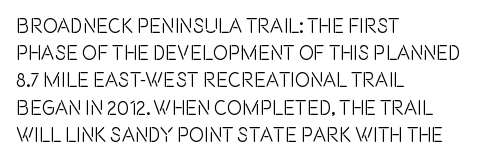
{"italic": "no", "underline": "no", "align": "left", "line_spacing": "normal", "line_spacing_ratio": 1.36, "letter_spacing": "normal", "letter_spacing_em": 0.0, "glyph_px": 20}
